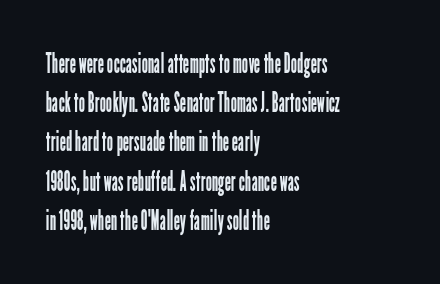
The image shows 28 px regular-weight, condensed sans-serif type, upright; set left-aligned, normal line spacing (1.4x), normal letter spacing, not underlined; low stroke contrast and a medium x-height.
